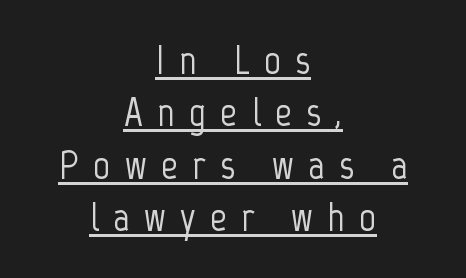
Rendered with straight, roman letterforms. In terms of letterform style, serifs are entirely absent. Notice how a bar underscores the lettering throughout. Think of a printed novel: that variable character pitch is what you see here. The paragraph has two soft edges and a firm central axis.
